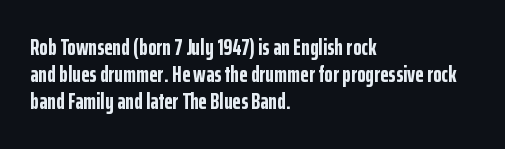
A typesetter would mark this as roman, not italic. What stands out about the letter spacing? Nothing — it is the standard amount. The baseline area is clear. Caption: bold face, heavy strokes.
